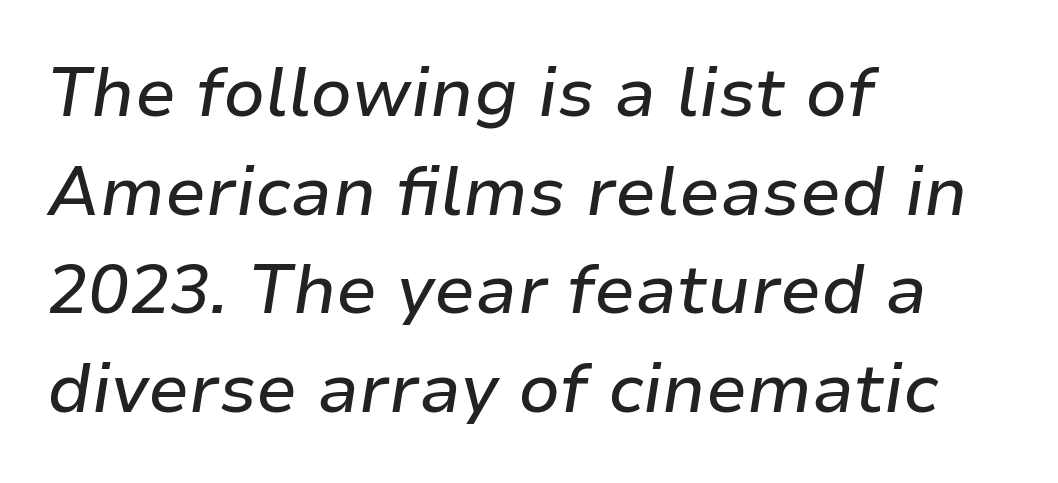
Q: Is the text italic (slanted)? A: Yes, it leans right by about 9 degrees.
Q: Is the text underlined? A: No.
Q: How is the paragraph aligned? A: Left-aligned.
Q: Is the spacing between letters normal or unusually wide? A: Normal.
Q: Is the spacing between lines tight, normal or loose? A: Normal.
Q: Width (condensed, normal, or wide)? A: Normal.
Q: Stroke contrast? A: Low.
Q: x-height? A: Medium.
Q: Monospaced? A: No.
